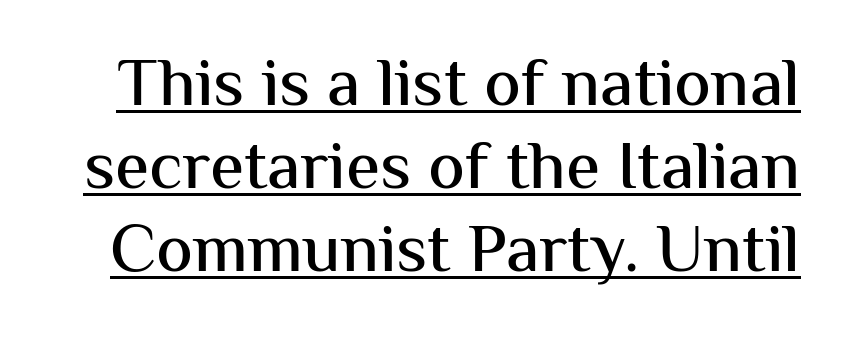
The image shows 69 px sans-serif type, upright; set line spacing 1.2x, normal letter spacing, underlined; medium stroke contrast and a medium x-height.
